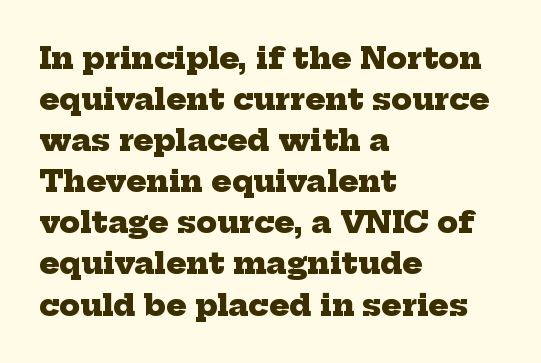
The image shows 30 px heavy serif type; set left-aligned, normal line spacing (1.37x), normal letter spacing, not underlined; low stroke contrast and a medium x-height.
